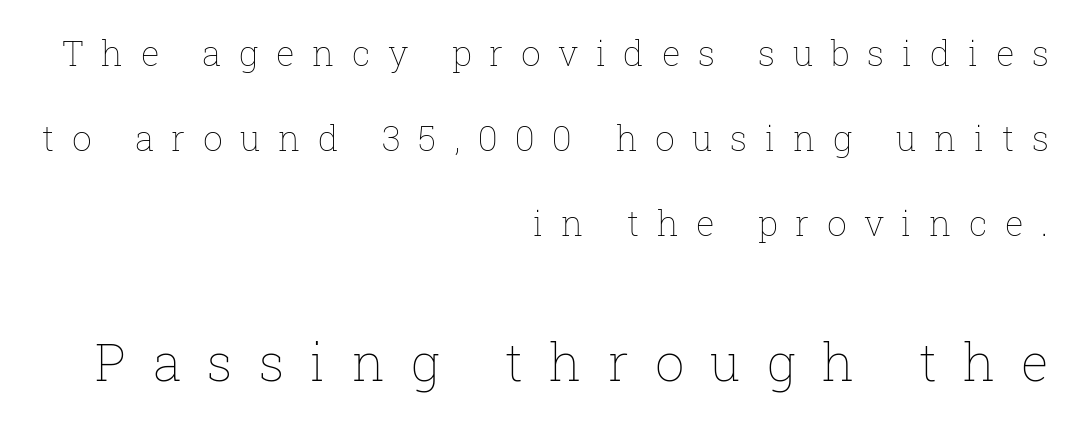
{"italic": "no", "bold": "no", "weight": "thin", "width": "normal", "stroke_contrast": "low", "x_height": "medium", "monospaced": "no", "underline": "no", "align": "right", "line_spacing": "loose", "line_spacing_ratio": 2.43, "letter_spacing": "wide", "letter_spacing_em": 0.5, "larger_block": "second", "size_ratio": 1.49, "glyph_px": 52}
